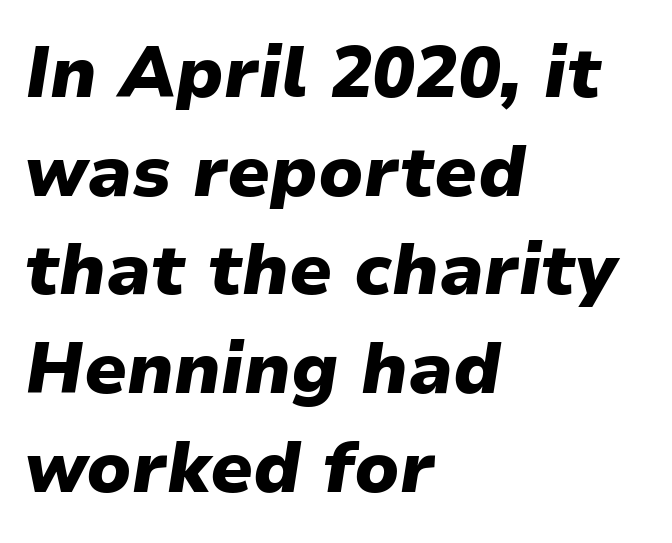
The image shows 71 px heavy type, italic (leaning right); set left-aligned, normal line spacing (1.39x), normal letter spacing, not underlined; low stroke contrast and a medium x-height.
